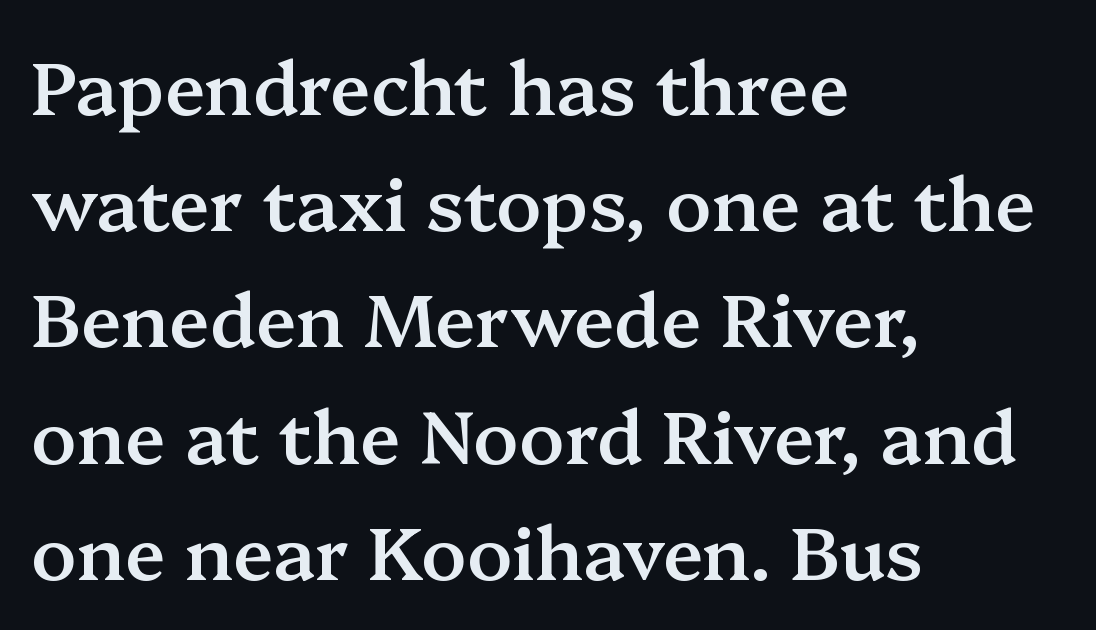
{"serif": "yes", "italic": "no", "bold": "semi", "weight": "semibold", "width": "normal", "stroke_contrast": "medium", "x_height": "medium", "monospaced": "no", "underline": "no", "align": "left", "line_spacing": "normal", "line_spacing_ratio": 1.57, "letter_spacing": "normal", "letter_spacing_em": 0.0, "glyph_px": 74}
